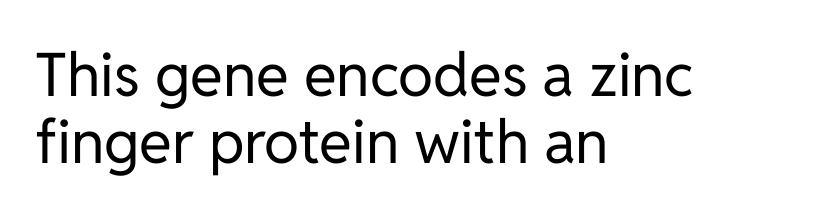
Q: Is the text bold? A: No.
Q: Is the text italic (slanted)? A: No, it is upright.
Q: Is the typeface a serif or a sans-serif typeface? A: Sans-serif.
Q: Is the text underlined? A: No.
Q: How is the paragraph aligned? A: Left-aligned.
Q: Is the spacing between letters normal or unusually wide? A: Normal.
Q: Is the spacing between lines tight, normal or loose? A: Tight.
Q: Width (condensed, normal, or wide)? A: Normal.
Q: Stroke contrast? A: Low.
Q: x-height? A: Medium.
Q: Monospaced? A: No.
